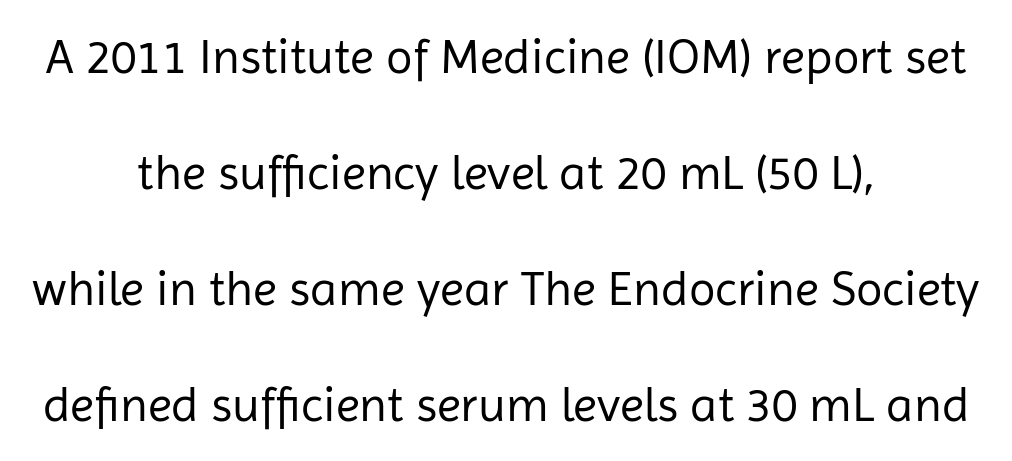
The image shows 49 px regular-weight sans-serif type, upright; set centered, loose line spacing (2.37x), normal letter spacing, not underlined; low stroke contrast and a medium x-height.
